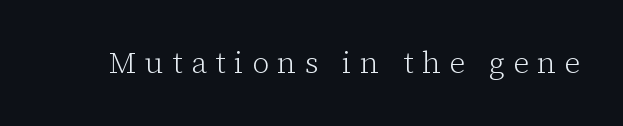
The image shows 30 px light serif type, upright; set unusually wide letter spacing (+0.28 em), not underlined; low stroke contrast and a medium x-height.
